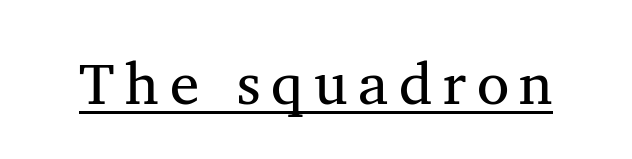
Q: Is the text bold? A: No.
Q: Is the text italic (slanted)? A: No, it is upright.
Q: Is the typeface a serif or a sans-serif typeface? A: Serif.
Q: Is the text underlined? A: Yes.
Q: Width (condensed, normal, or wide)? A: Normal.
Q: Stroke contrast? A: Medium.
Q: x-height? A: Medium.
Q: Monospaced? A: No.
